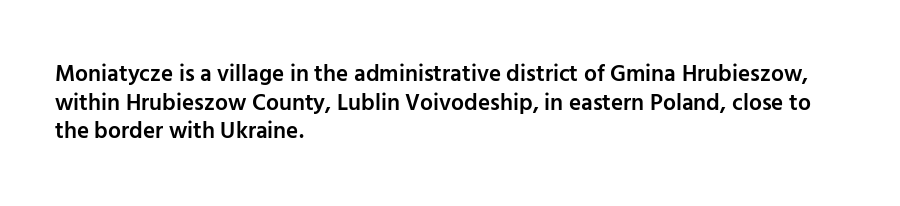
{"italic": "no", "bold": "semi", "underline": "no", "align": "left", "line_spacing": "normal", "line_spacing_ratio": 1.25, "letter_spacing": "normal", "letter_spacing_em": 0.0, "glyph_px": 23}
